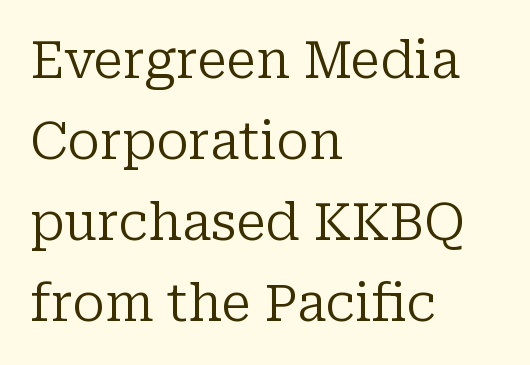
Leading matches the norm, producing a regular column. Are there feet on the stems? There are — it's a serif. The setting favours the left margin, as ordinary paragraphs usually do. Words appear dense and cohesive because spacing is normal. Nope, not italic — everything's standing straight. This reads as an unemphasized weight, regular at the heaviest.
